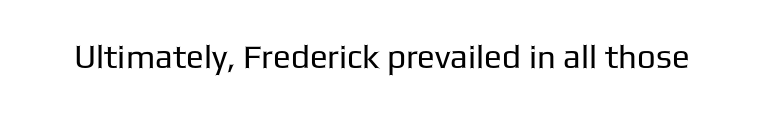
Q: Is the text bold? A: No.
Q: Is the text italic (slanted)? A: No, it is upright.
Q: Is the typeface a serif or a sans-serif typeface? A: Sans-serif.
Q: Is the text underlined? A: No.
Q: Is the spacing between letters normal or unusually wide? A: Normal.
Q: Width (condensed, normal, or wide)? A: Normal.
Q: Stroke contrast? A: Low.
Q: x-height? A: Medium.
Q: Monospaced? A: No.
